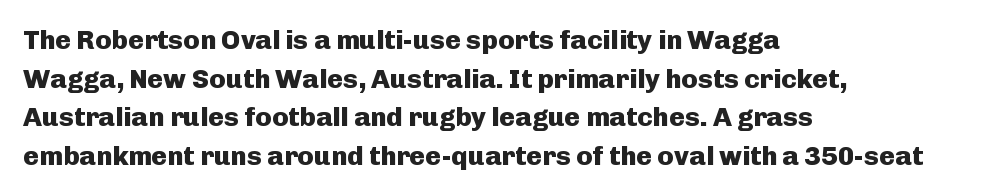
Q: Is the text bold? A: Yes.
Q: Is the text italic (slanted)? A: No, it is upright.
Q: Is the text underlined? A: No.
Q: How is the paragraph aligned? A: Left-aligned.
Q: Is the spacing between letters normal or unusually wide? A: Normal.
Q: Is the spacing between lines tight, normal or loose? A: Normal.
